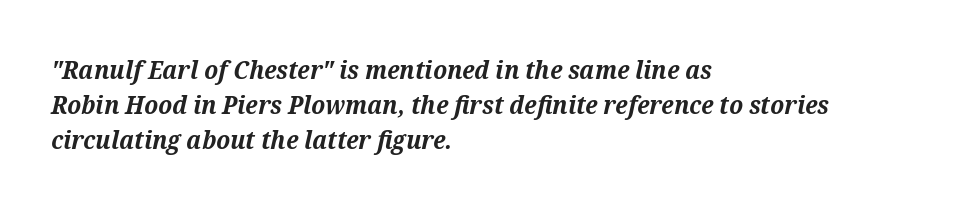
The tracking reads as untouched default to a designer's eye. Line starts are locked; line ends wander. A normal amount of white space separates one row of letters from the next. Is the type bold? Yes — the strokes are clearly thick and heavy. The area under the type is left untouched.
